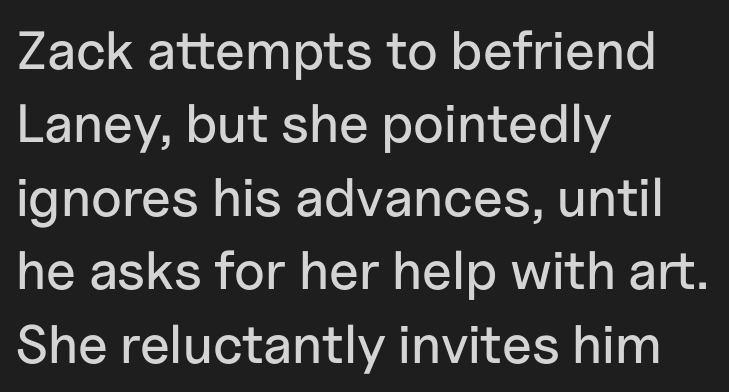
{"serif": "no", "italic": "no", "width": "normal", "stroke_contrast": "low", "x_height": "medium", "monospaced": "no", "underline": "no", "align": "left", "line_spacing": "normal", "line_spacing_ratio": 1.36, "letter_spacing": "normal", "letter_spacing_em": 0.0, "glyph_px": 54}
